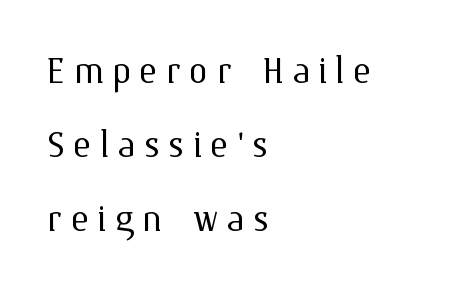
{"italic": "no", "bold": "no", "weight": "light", "width": "normal", "stroke_contrast": "medium", "x_height": "medium", "monospaced": "no", "underline": "no", "align": "left", "line_spacing": "normal", "line_spacing_ratio": 1.54, "glyph_px": 48}
